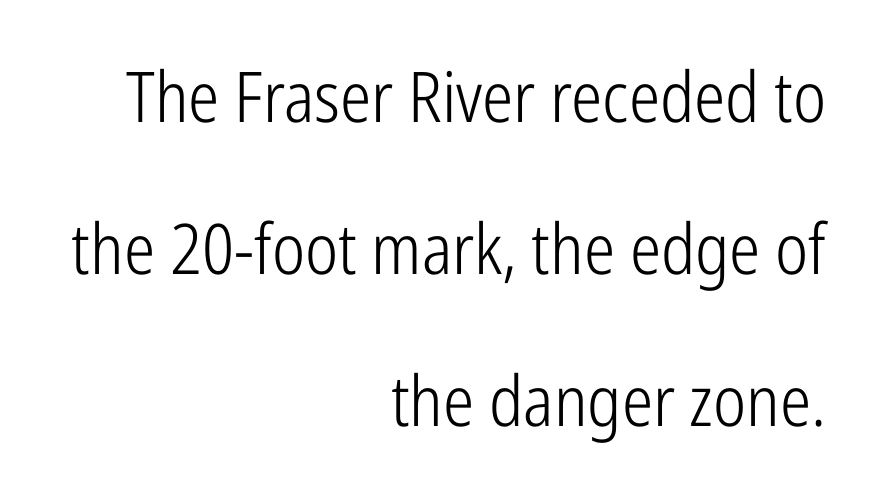
{"serif": "no", "italic": "no", "bold": "no", "weight": "light", "width": "condensed", "stroke_contrast": "low", "x_height": "medium", "monospaced": "no", "underline": "no", "align": "right", "line_spacing": "loose", "line_spacing_ratio": 2.17, "letter_spacing": "normal", "letter_spacing_em": 0.0, "glyph_px": 70}
